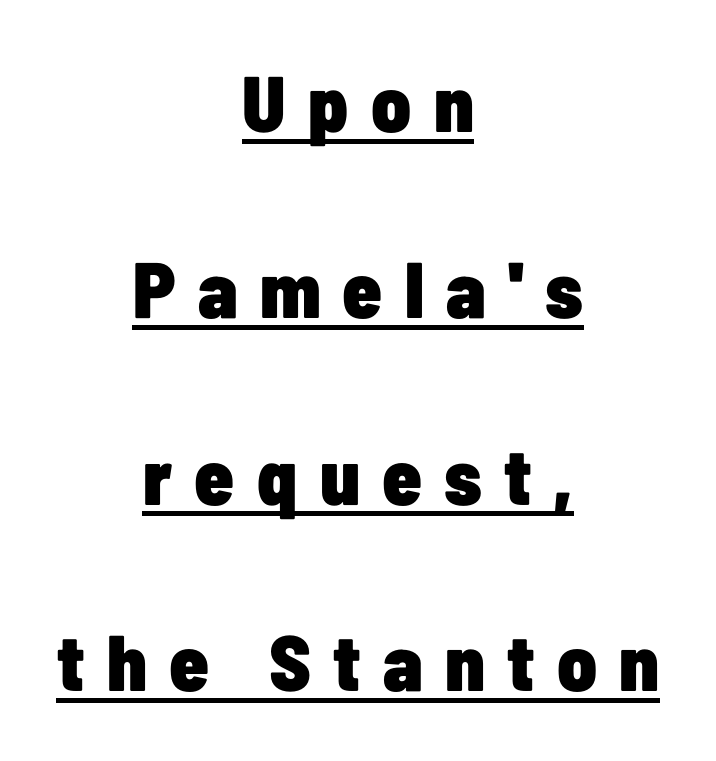
{"serif": "no", "italic": "no", "bold": "yes", "weight": "heavy", "width": "condensed", "stroke_contrast": "low", "x_height": "medium", "monospaced": "no", "underline": "yes", "align": "center", "line_spacing": "loose", "line_spacing_ratio": 2.36, "letter_spacing": "wide", "letter_spacing_em": 0.28, "glyph_px": 79}
